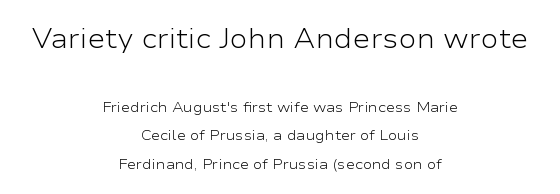
The space between consecutive lines is lavish. Between one letter and the next there's only the usual sliver of space. Upright lettering throughout. Both edges are ragged and mirror each other, which tells us the setting is centered. Stroke thickness stays within the range of a standard reading face or lighter. Descender tails drop into unmarked territory.
